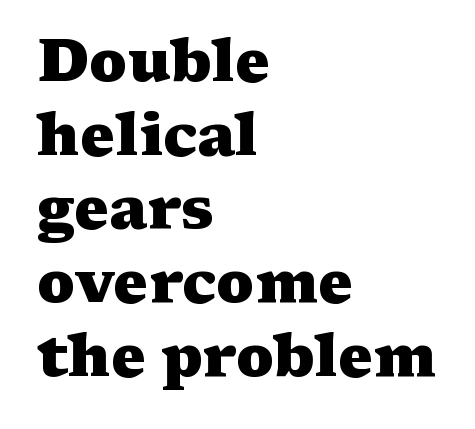
The image shows 59 px heavy, wide serif type, upright; set left-aligned, normal line spacing (1.25x), normal letter spacing, not underlined; medium stroke contrast and a medium x-height.
